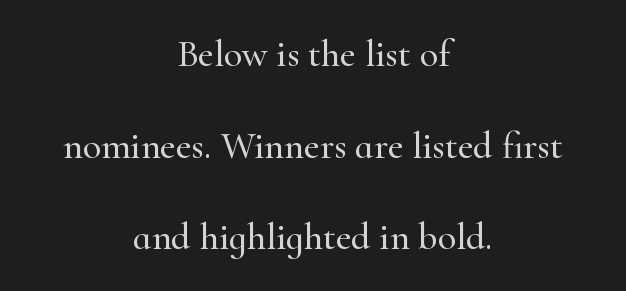
The passage shown is typed in a proportional face where columns would drift. When letters stand straight like this, we call the style roman or upright. Each word holds together tightly as a unit, with standard inter-letter gaps. This sample is center-justified, so both line endings float freely. Check where the strokes stop: tiny serifs finish them off.
